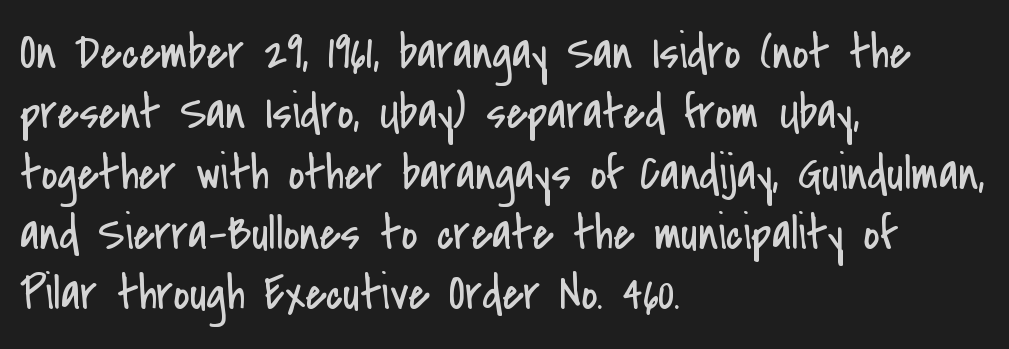
{"serif": "no", "italic": "no", "bold": "no", "weight": "regular", "width": "condensed", "stroke_contrast": "low", "x_height": "small", "monospaced": "no", "underline": "no", "align": "left", "line_spacing_ratio": 1.23, "letter_spacing": "normal", "letter_spacing_em": 0.0, "glyph_px": 49}
